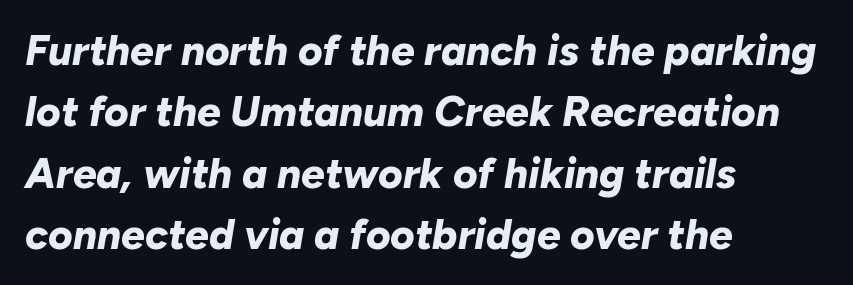
{"italic": "yes", "lean": "right", "slant_degrees": 10, "bold": "yes", "weight": "bold", "width": "normal", "stroke_contrast": "low", "x_height": "medium", "monospaced": "no", "underline": "no", "align": "left", "line_spacing": "normal", "line_spacing_ratio": 1.46, "letter_spacing": "normal", "letter_spacing_em": 0.0, "glyph_px": 42}
